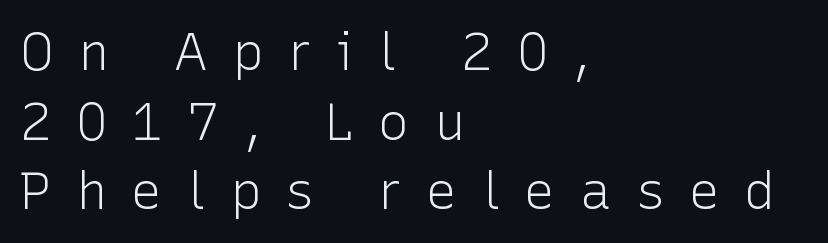
The image shows 52 px light sans-serif type, upright; set left-aligned, normal line spacing (1.34x), unusually wide letter spacing (+0.47 em), not underlined; low stroke contrast and a medium x-height.
